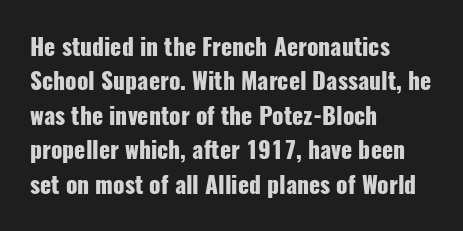
Is the letter spacing exaggerated? No — it looks like the ordinary default. Reading down the block, your eye returns to a fixed left position each line. Heavy-handed strokes throughout: this text is bold. Just letters on the line, the space beneath them empty. Baseline-to-baseline distance is the conventional proportion of letter height. A roman cut, with each character standing at attention.
